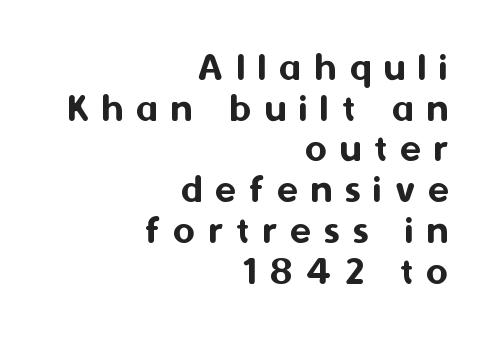
Only glyphs here, with clear space below each row. Nope, not italic — everything's standing straight. Each letter's strokes conclude bluntly, with no projecting serifs. A typesetter would call this proportional, since set widths differ per character. These lines huddle together more closely than default settings would place them. Right-aligned paragraph, ragged on the left.
